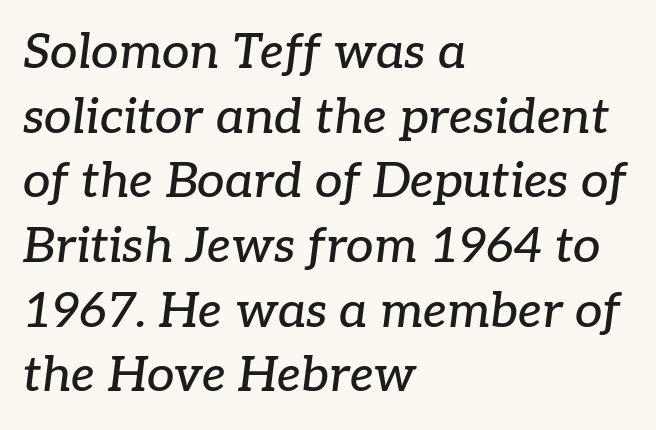
Looks like regular typesetting: each glyph gets only the width it needs. Yep, that's italic — everything's leaning. Letters rest on an invisible, unmarked baseline. This sample keeps an unexceptional amount of space between lines. Alignment: flush left.
